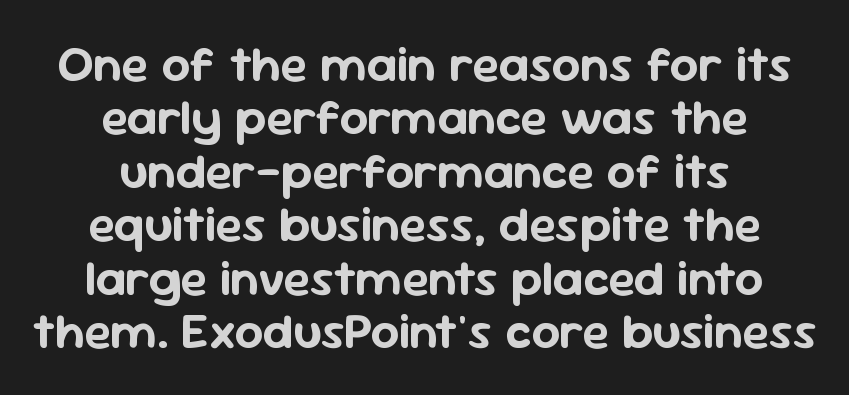
Unlike italic type, these characters show no tilt at all. Grotesque or geometric, the face here clearly has no serifs. Clear beneath every line of the passage. You could call the tracking neutral — neither tight nor loose. You could not count columns in this text — the font is proportionally spaced. The space between consecutive lines is stingy.
